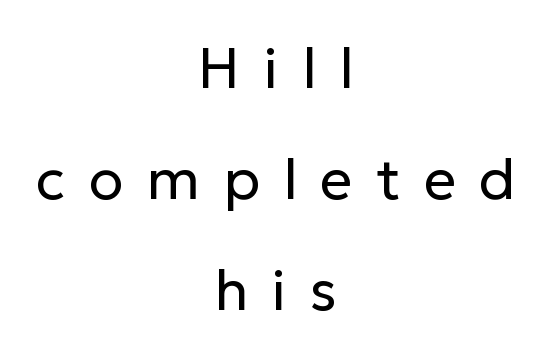
The image shows 57 px regular-weight sans-serif type, upright; set centered, loose line spacing (1.95x), unusually wide letter spacing (+0.41 em), not underlined; low stroke contrast and a medium x-height.
